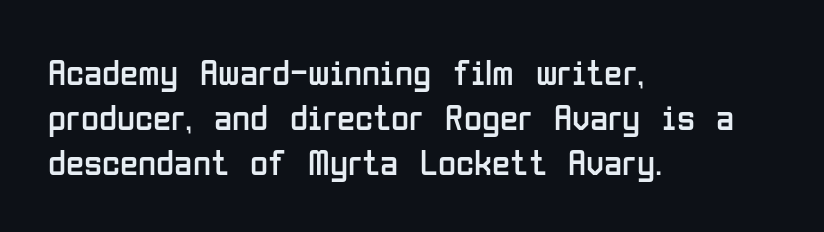
This rendering uses left alignment, leaving the right contour irregular. The gap between lines stays unmarked. These lines are rendered in a variable-pitch font. Weight class: somewhere from thin through regular.
